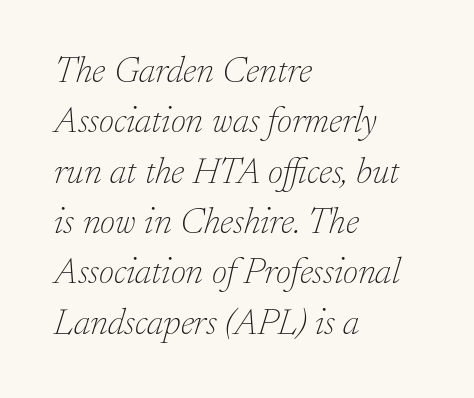
This sample has the flowing, uneven cadence of proportional lettering. It's the slanting kind of type. Unbolded letterforms with no extra heft. Line starts are locked; line ends wander. This sample keeps an unexceptional amount of space between lines.
